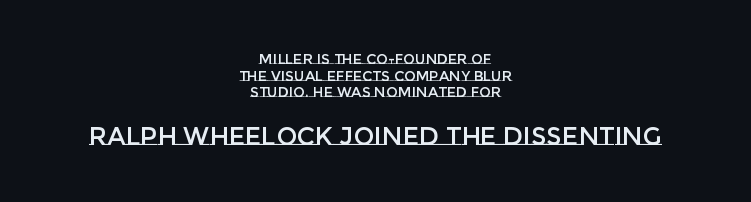
Q: Is the text italic (slanted)? A: No, it is upright.
Q: Is the text underlined? A: No.
Q: How is the paragraph aligned? A: Centered.
Q: Is the spacing between letters normal or unusually wide? A: Normal.
Q: Which block of text is set in a larger size, the first (top) or the second (bottom)? A: The second (bottom) one.
